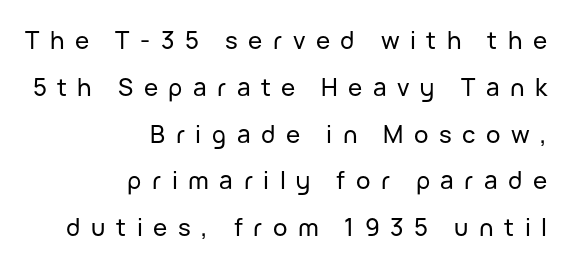
Q: Is the text italic (slanted)? A: No, it is upright.
Q: Is the text underlined? A: No.
Q: How is the paragraph aligned? A: Right-aligned.
Q: Is the spacing between letters normal or unusually wide? A: Unusually wide.
Q: Is the spacing between lines tight, normal or loose? A: Loose.
